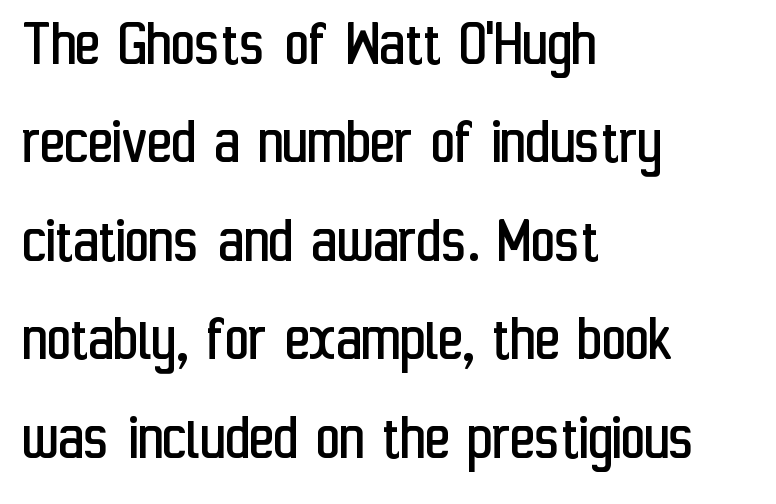
{"serif": "no", "italic": "no", "bold": "no", "weight": "regular", "width": "condensed", "stroke_contrast": "low", "x_height": "medium", "monospaced": "no", "underline": "no", "align": "left", "line_spacing": "normal", "line_spacing_ratio": 1.47, "letter_spacing": "normal", "letter_spacing_em": 0.0, "glyph_px": 67}
